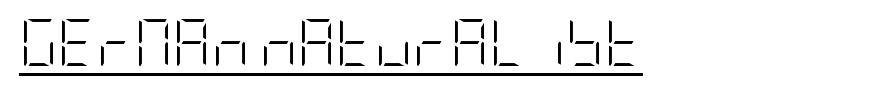
{"serif": "no", "italic": "no", "bold": "no", "weight": "light", "width": "condensed", "stroke_contrast": "low", "x_height": "large", "underline": "yes", "align": "left", "letter_spacing": "normal", "letter_spacing_em": 0.0, "glyph_px": 47}
